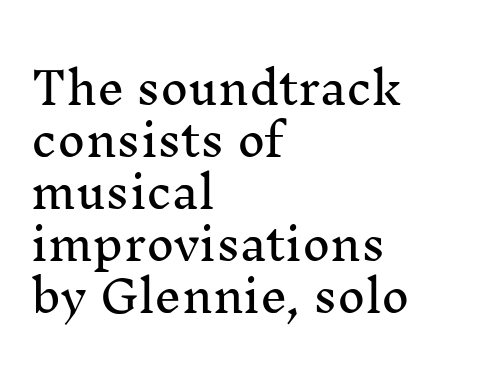
Horizontal alignment here is leftward, the default for most running prose. Typographically, this falls in the serif category. This sample has the flowing, uneven cadence of proportional lettering. The letterforms sit shoulder to shoulder at normal distance. Descender tails drop into unmarked territory.
